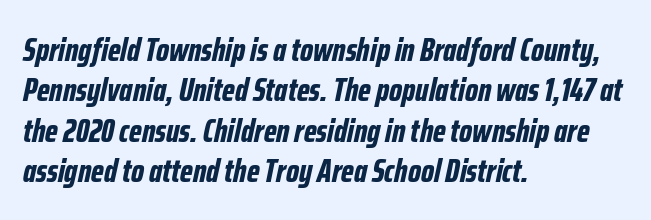
Q: Is the text bold? A: Yes.
Q: Is the text italic (slanted)? A: Yes, it leans right by about 12 degrees.
Q: Is the text underlined? A: No.
Q: How is the paragraph aligned? A: Left-aligned.
Q: Is the spacing between letters normal or unusually wide? A: Normal.
Q: Width (condensed, normal, or wide)? A: Condensed.
Q: Stroke contrast? A: Low.
Q: x-height? A: Medium.
Q: Monospaced? A: No.
